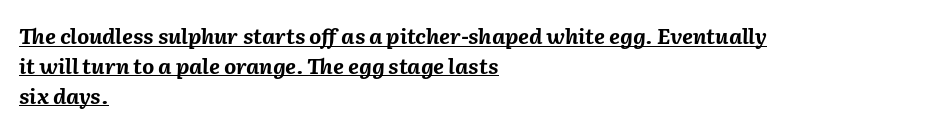
{"italic": "yes", "lean": "right", "slant_degrees": 2, "bold": "yes", "underline": "yes", "align": "left", "line_spacing": "normal", "line_spacing_ratio": 1.42, "letter_spacing": "normal", "letter_spacing_em": 0.0, "glyph_px": 21}
